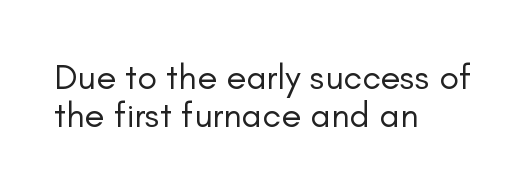
The image shows 36 px regular-weight sans-serif type, upright; set left-aligned, tight line spacing (1.06x), normal letter spacing, not underlined; low stroke contrast and a small x-height.
